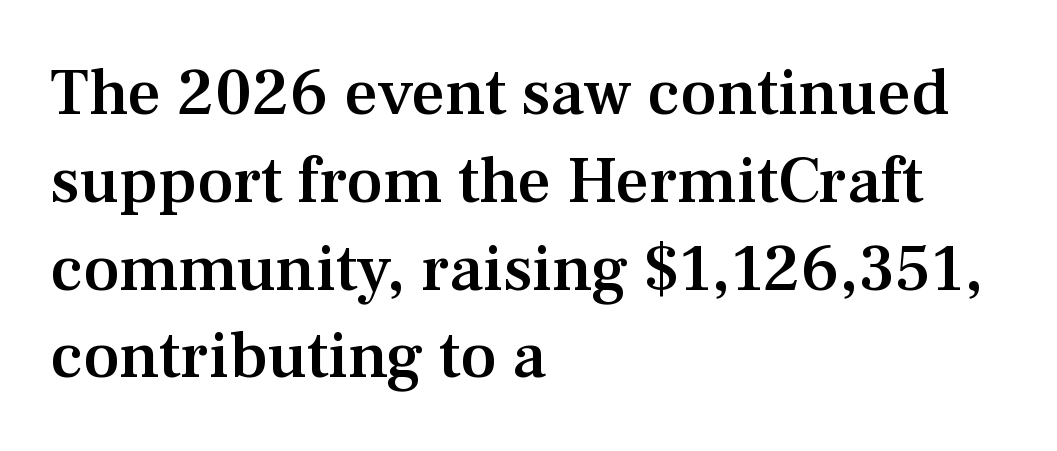
{"serif": "yes", "italic": "no", "bold": "semi", "weight": "semibold", "width": "normal", "stroke_contrast": "medium", "x_height": "medium", "monospaced": "no", "underline": "no", "align": "left", "line_spacing": "normal", "line_spacing_ratio": 1.33, "letter_spacing": "normal", "letter_spacing_em": 0.0, "glyph_px": 66}
